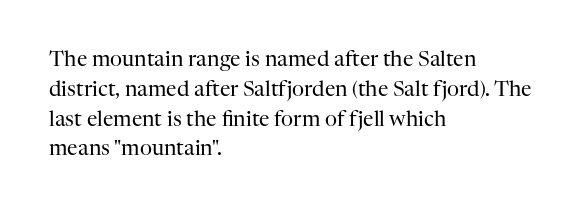
{"italic": "no", "bold": "no", "underline": "no", "align": "left", "line_spacing": "normal", "line_spacing_ratio": 1.42, "letter_spacing": "normal", "letter_spacing_em": 0.0, "glyph_px": 21}
